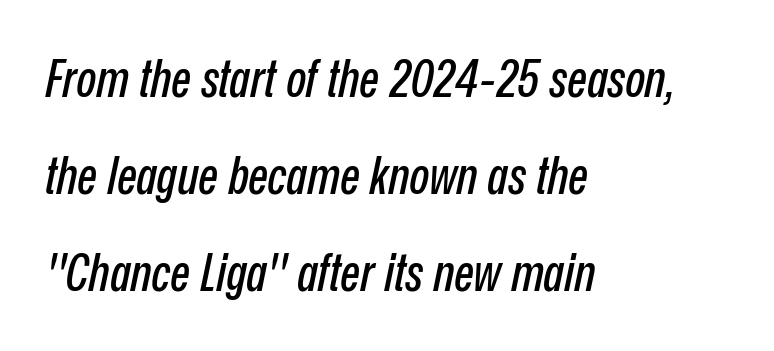
The image shows 52 px condensed type, italic (leaning right); set left-aligned, line spacing 1.87x, normal letter spacing, not underlined; low stroke contrast and a medium x-height.
